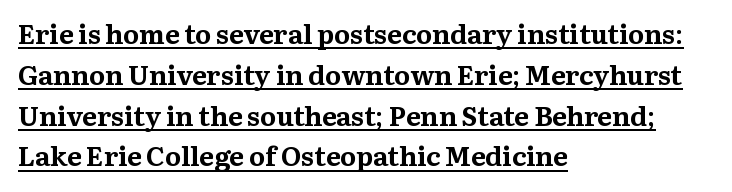
The image shows 27 px bold type, upright; set left-aligned, normal line spacing (1.51x), normal letter spacing, underlined.
